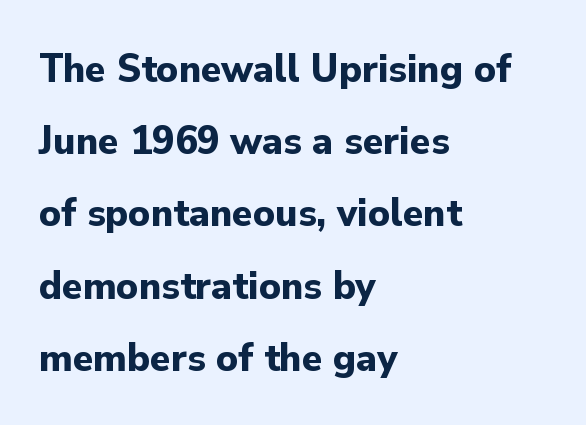
Q: Is the text bold? A: Yes.
Q: Is the text italic (slanted)? A: No, it is upright.
Q: Is the typeface a serif or a sans-serif typeface? A: Sans-serif.
Q: Is the text underlined? A: No.
Q: How is the paragraph aligned? A: Left-aligned.
Q: Is the spacing between letters normal or unusually wide? A: Normal.
Q: Width (condensed, normal, or wide)? A: Normal.
Q: Stroke contrast? A: Low.
Q: x-height? A: Small.
Q: Monospaced? A: No.
